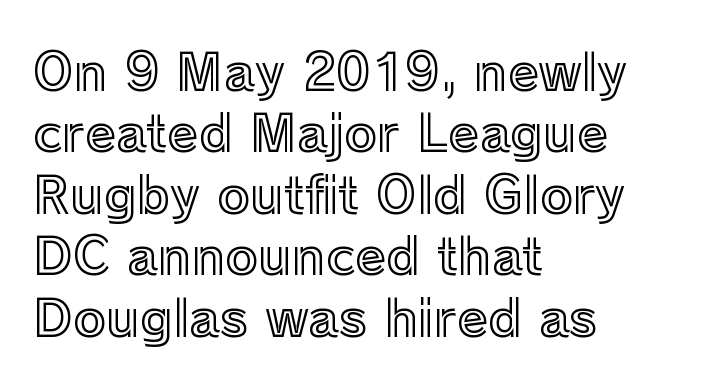
The image shows 50 px text type, upright; set left-aligned, line spacing 1.23x, normal letter spacing, not underlined; a medium x-height.
